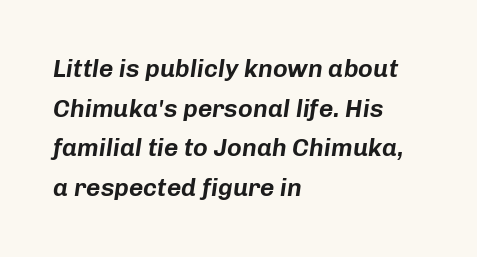
{"italic": "yes", "lean": "right", "slant_degrees": 8, "underline": "no", "align": "left", "line_spacing": "normal", "line_spacing_ratio": 1.59, "letter_spacing": "normal", "letter_spacing_em": 0.0, "glyph_px": 25}
